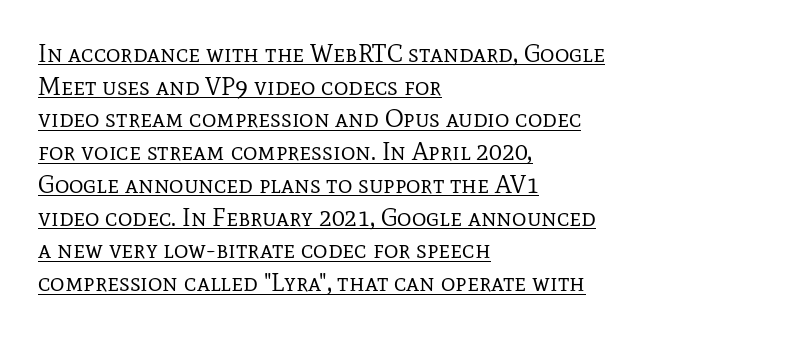
{"italic": "no", "bold": "no", "underline": "yes", "align": "left", "line_spacing": "normal", "line_spacing_ratio": 1.31, "letter_spacing": "normal", "letter_spacing_em": 0.0, "glyph_px": 25}
